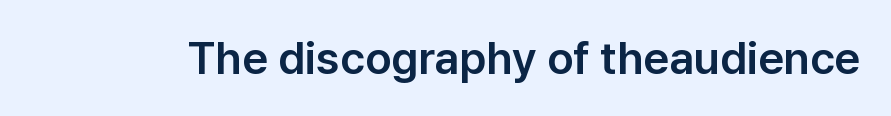
Q: Is the text italic (slanted)? A: No, it is upright.
Q: Is the typeface a serif or a sans-serif typeface? A: Sans-serif.
Q: Is the text underlined? A: No.
Q: Is the spacing between letters normal or unusually wide? A: Normal.
Q: Width (condensed, normal, or wide)? A: Normal.
Q: Stroke contrast? A: Low.
Q: x-height? A: Medium.
Q: Monospaced? A: No.
